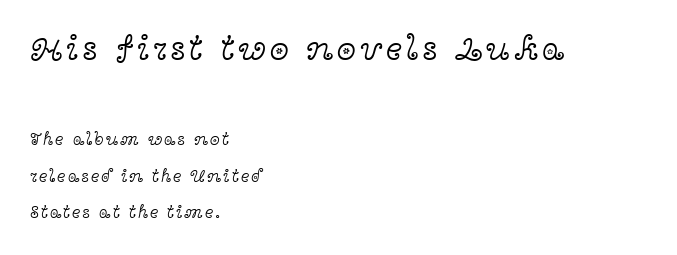
Horizontally, the lines are justified to the leading edge only. Weight: regular or lighter. Regarding leading, the lines here are spaced well apart. Decoration check: the copy has no underline. Varying glyph widths throughout — classic text-font behaviour.
